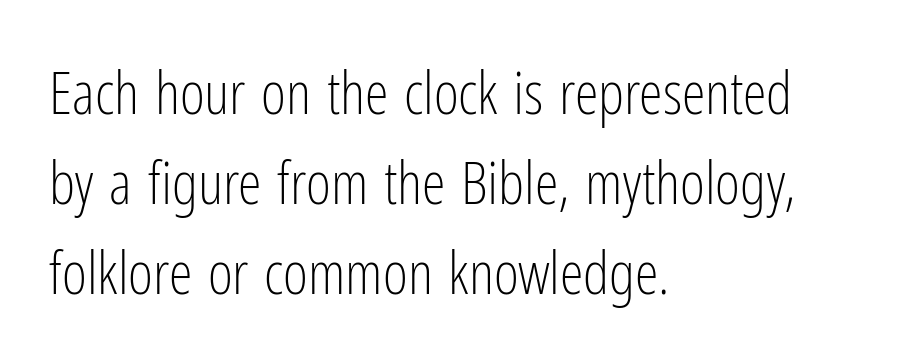
Each new line begins a customary step beneath the previous one. Tall strokes in this sample are plumb rather than angled. A student would call this left alignment; a typographer would say flush left, rag right. Check the space under the baseline: it is left empty. Is this a sans? Yes — the strokes have no serifs. Heft: none added — not bold.
